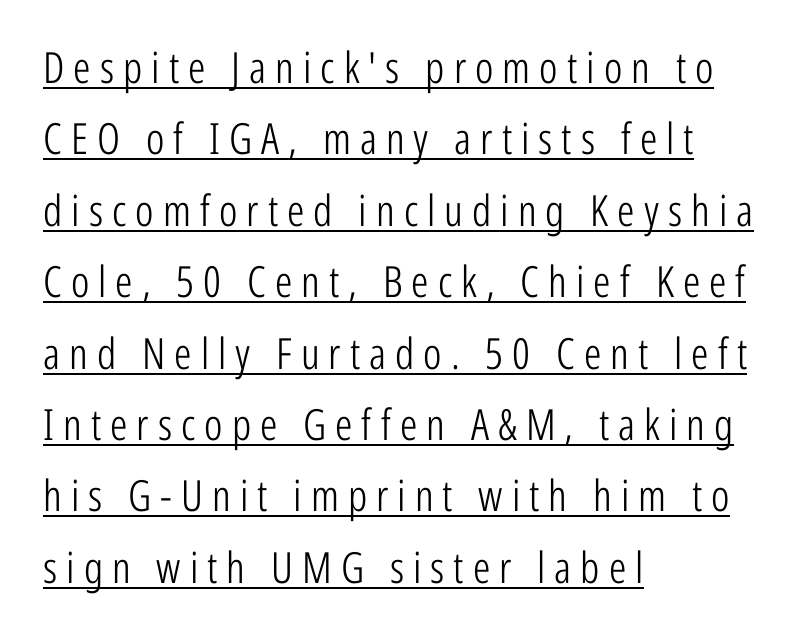
Ordinary non-slanted type is in use. These lines are composed in type without serifs. Does the copy run flush right? No — it runs flush left. The face used here is proportionally spaced, like ordinary book or web type. Glance below the letters and you will spot a drawn line. The face used here is rendered with a markedly widened letterfit.
